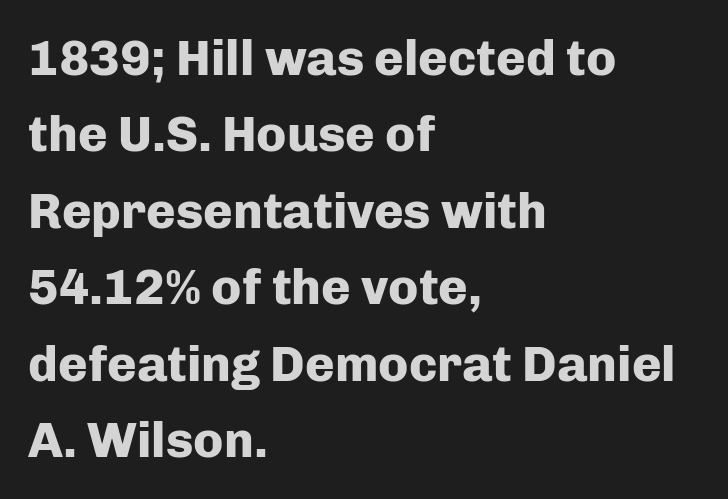
The image shows 50 px heavy sans-serif type, upright; set left-aligned, normal line spacing (1.53x), normal letter spacing, not underlined; low stroke contrast and a medium x-height.
